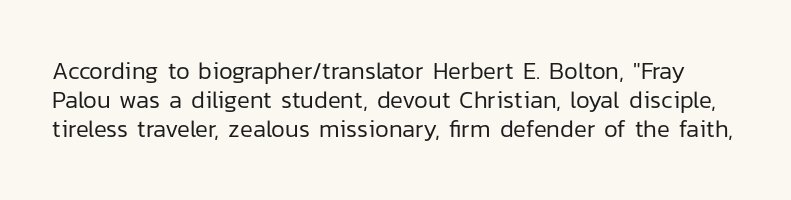
The image shows 24 px text type, upright; set line spacing 1.21x, normal letter spacing, not underlined.
